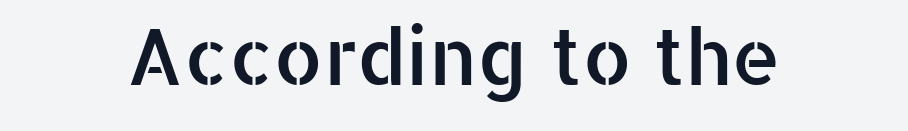
{"serif": "no", "italic": "no", "width": "normal", "stroke_contrast": "low", "x_height": "medium", "monospaced": "no", "underline": "no", "letter_spacing": "normal", "letter_spacing_em": 0.0, "glyph_px": 78}
